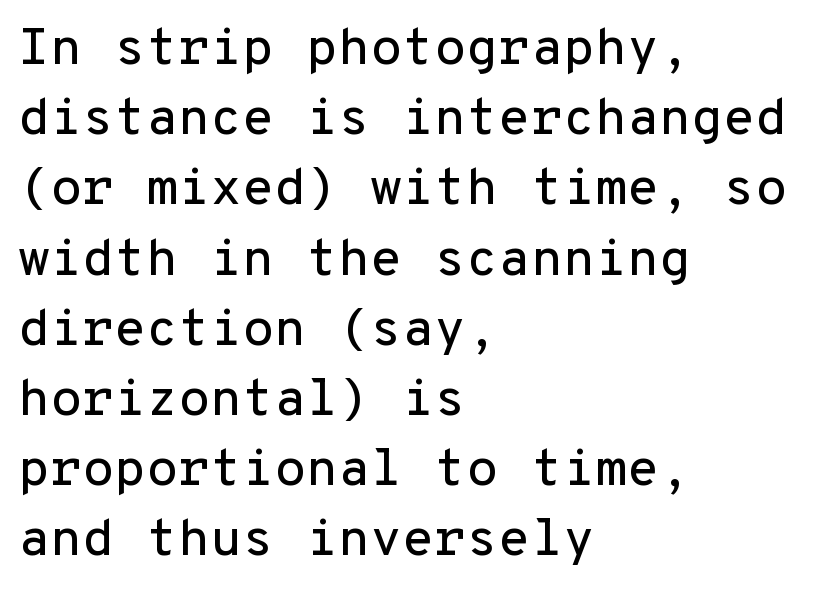
Q: Is the text italic (slanted)? A: No, it is upright.
Q: Is the typeface a serif or a sans-serif typeface? A: Sans-serif.
Q: Is the text underlined? A: No.
Q: How is the paragraph aligned? A: Left-aligned.
Q: Is the spacing between letters normal or unusually wide? A: Normal.
Q: Is the spacing between lines tight, normal or loose? A: Normal.
Q: Width (condensed, normal, or wide)? A: Normal.
Q: Stroke contrast? A: Low.
Q: x-height? A: Medium.
Q: Monospaced? A: Yes.
